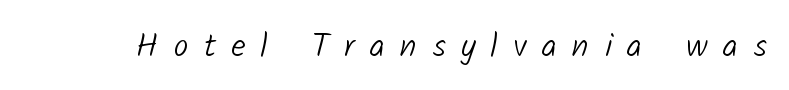
Letterform terminals end flat and unadorned throughout the passage. Stem width sits at or under what a default text font uses. Glyph-to-glyph distance is far greater than everyday printed text. Glance below the letters and you will spot only blank space. Think of a printed novel: that variable character pitch is what you see here.
